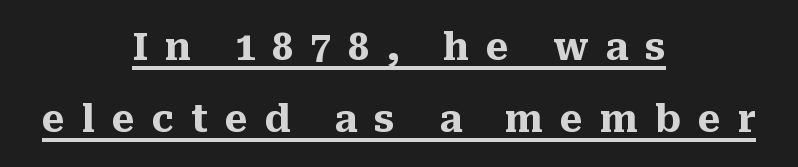
Q: Is the text bold? A: Yes.
Q: Is the text italic (slanted)? A: No, it is upright.
Q: Is the typeface a serif or a sans-serif typeface? A: Serif.
Q: Is the text underlined? A: Yes.
Q: How is the paragraph aligned? A: Centered.
Q: Is the spacing between letters normal or unusually wide? A: Unusually wide.
Q: Is the spacing between lines tight, normal or loose? A: Loose.
Q: Width (condensed, normal, or wide)? A: Normal.
Q: Stroke contrast? A: Medium.
Q: x-height? A: Medium.
Q: Monospaced? A: No.
